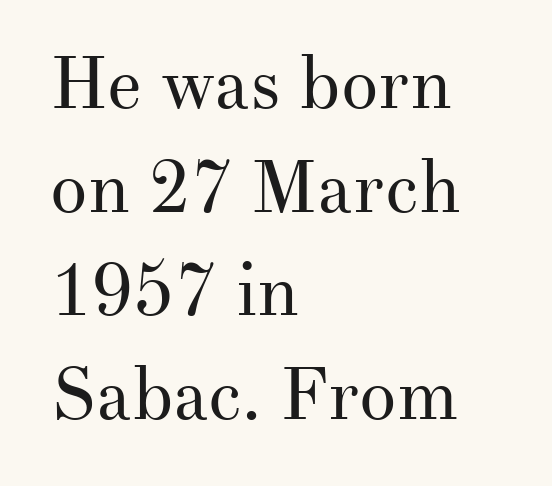
Character widths vary here, with narrow letters taking less room than wide ones. How are the letters spaced? Ordinarily, with no added tracking. This reads as an unemphasized weight, regular at the heaviest. The paragraph has a hard left edge and a soft right edge.
